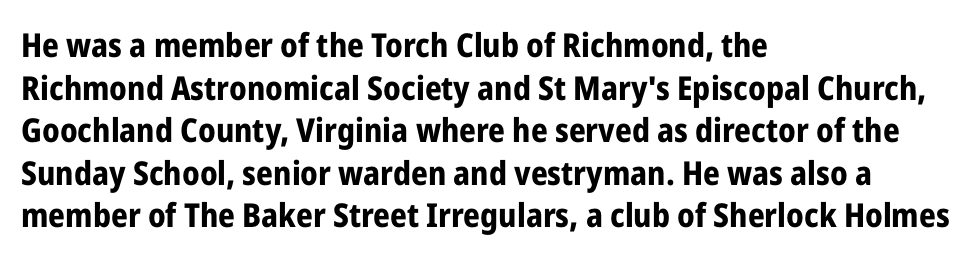
The font is running at its bold setting. If you measured baseline to baseline, you'd find a middling distance. Caption: standard tracking, unaltered. Decoration check: the copy has no underline. Each line starts at the same left margin while the right side varies.
